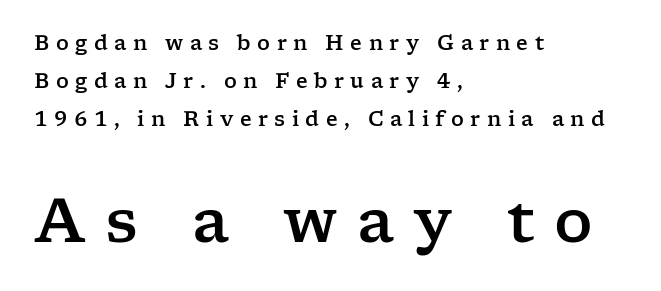
Vertical strokes here are truly vertical. Someone cranked the tracking dial way up on this one. Is the lower block the larger one? Yes — the lower block carries the bigger type. Typographically, this falls in the serif category.
